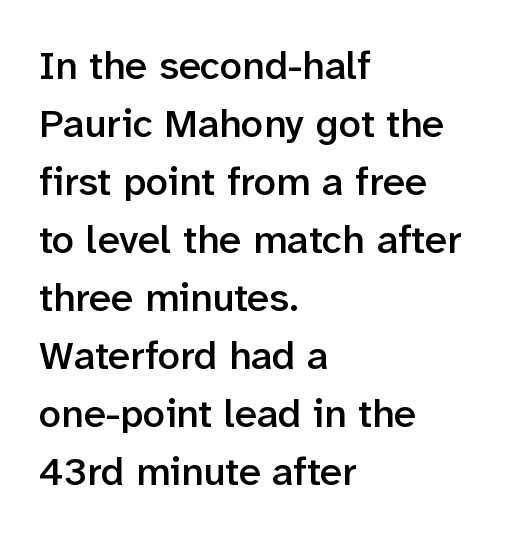
{"serif": "no", "italic": "no", "bold": "semi", "weight": "semibold", "width": "normal", "stroke_contrast": "low", "x_height": "medium", "monospaced": "no", "underline": "no", "align": "left", "line_spacing": "normal", "line_spacing_ratio": 1.45, "letter_spacing": "normal", "letter_spacing_em": 0.0, "glyph_px": 40}
